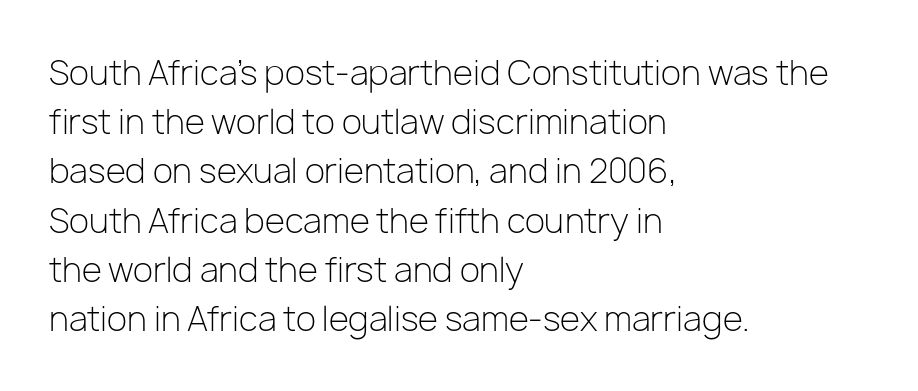
One glance says typical: line gaps are just what's usual. Is this a heavy cut? Hardly; it is regular or lighter. The rendering shows plain stroke endings on the letterforms — a sans-serif design. Does the lettering tilt? It doesn't — this is upright. Letter spacing: default. The space directly below the letters is spotless.
